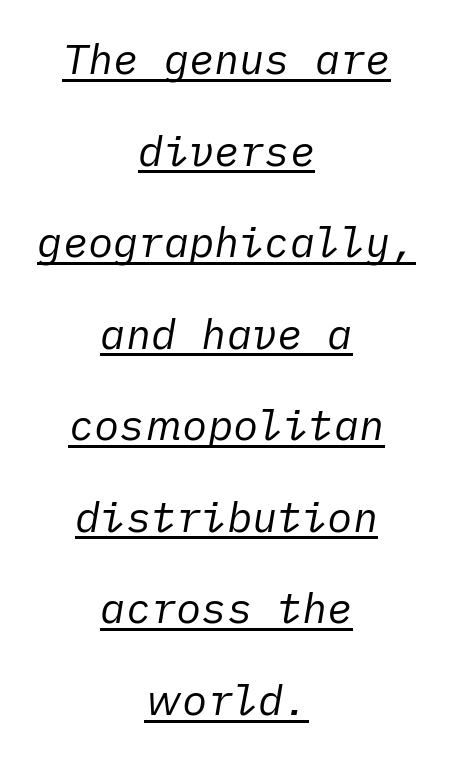
{"italic": "yes", "lean": "right", "slant_degrees": 10, "bold": "no", "weight": "regular", "width": "normal", "stroke_contrast": "low", "x_height": "medium", "underline": "yes", "align": "center", "line_spacing": "loose", "line_spacing_ratio": 2.18, "letter_spacing": "normal", "letter_spacing_em": 0.0, "glyph_px": 42}
